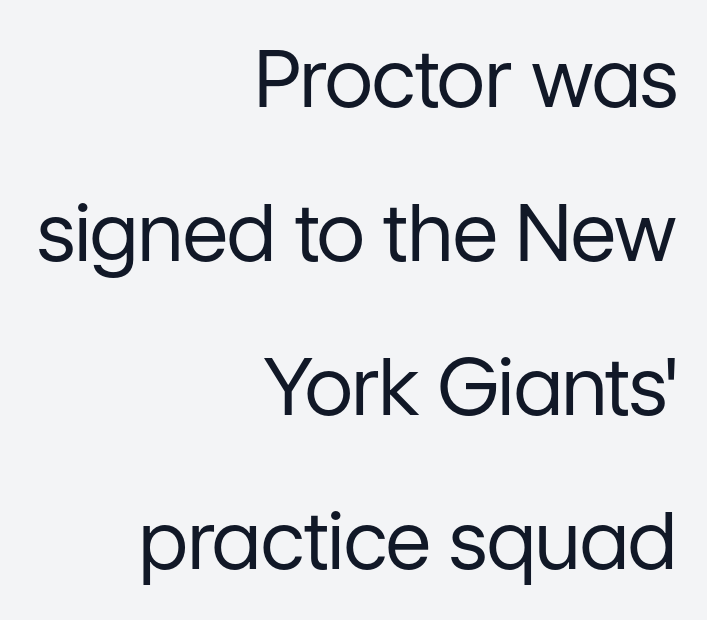
{"serif": "no", "italic": "no", "bold": "no", "weight": "regular", "width": "normal", "stroke_contrast": "low", "x_height": "medium", "monospaced": "no", "underline": "no", "align": "right", "line_spacing": "loose", "line_spacing_ratio": 1.95, "letter_spacing": "normal", "letter_spacing_em": 0.0, "glyph_px": 79}
